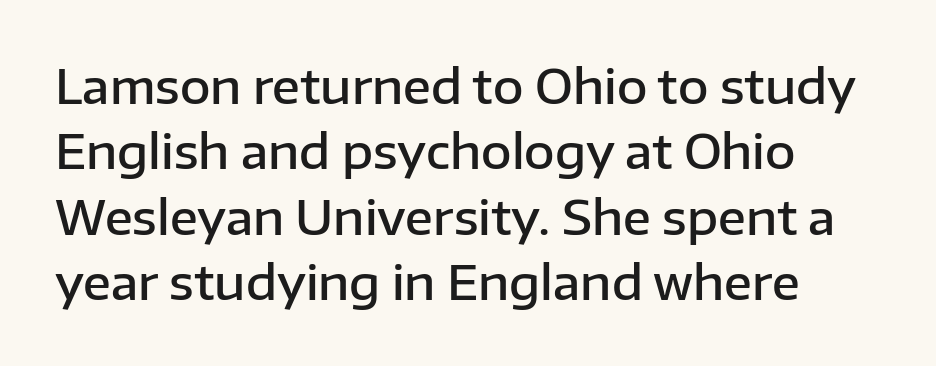
Q: Is the text bold? A: Semi-bold.
Q: Is the text italic (slanted)? A: No, it is upright.
Q: Is the typeface a serif or a sans-serif typeface? A: Sans-serif.
Q: Is the text underlined? A: No.
Q: How is the paragraph aligned? A: Left-aligned.
Q: Is the spacing between letters normal or unusually wide? A: Normal.
Q: Is the spacing between lines tight, normal or loose? A: Normal.
Q: Width (condensed, normal, or wide)? A: Normal.
Q: Stroke contrast? A: Low.
Q: x-height? A: Medium.
Q: Monospaced? A: No.
